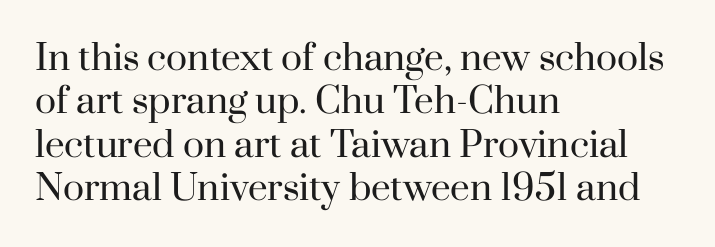
Reading down the block, your eye returns to a fixed left position each line. Here the designer chose a conventional face with non-uniform glyph widths. This is serif lettering, the kind often seen in printed books. The strokes carry an ordinary text weight at most. Look at the tracking — it's just the regular setting, nothing added. Is there any slant? The stems are plumb.
